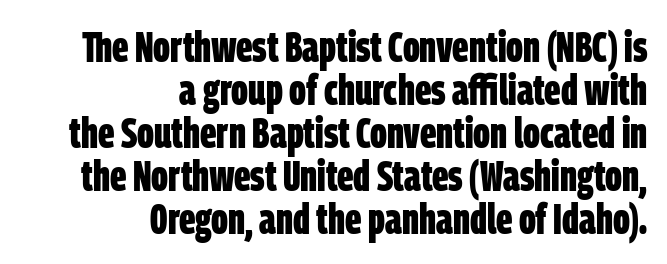
The image shows 43 px bold, condensed sans-serif type; set right-aligned, tight line spacing (1.0x), normal letter spacing, not underlined; low stroke contrast and a large x-height.
